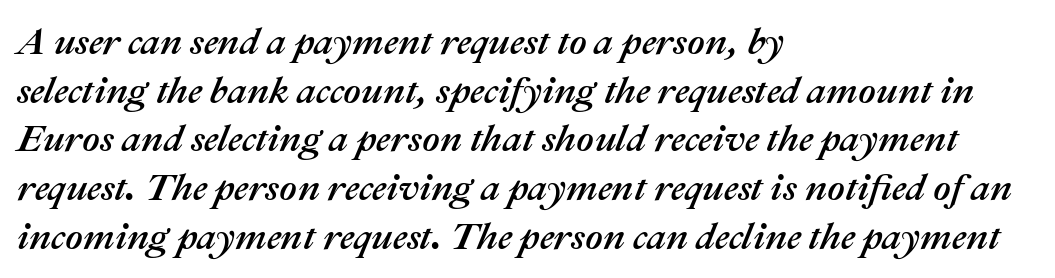
The image shows 38 px text type, italic (leaning right); set left-aligned, normal line spacing (1.28x), normal letter spacing, not underlined; medium stroke contrast and a medium x-height.
